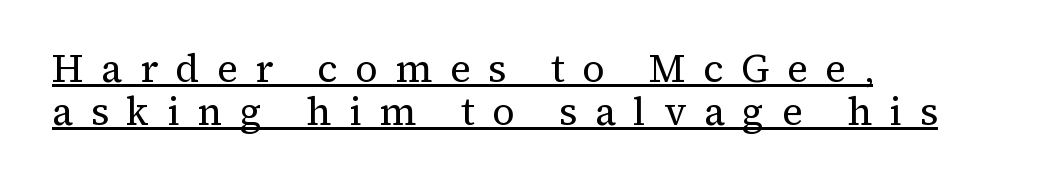
Q: Is the text bold? A: No.
Q: Is the text italic (slanted)? A: No, it is upright.
Q: Is the typeface a serif or a sans-serif typeface? A: Serif.
Q: Is the text underlined? A: Yes.
Q: How is the paragraph aligned? A: Left-aligned.
Q: Is the spacing between letters normal or unusually wide? A: Unusually wide.
Q: Is the spacing between lines tight, normal or loose? A: Tight.
Q: Width (condensed, normal, or wide)? A: Normal.
Q: Stroke contrast? A: Medium.
Q: x-height? A: Medium.
Q: Monospaced? A: No.
